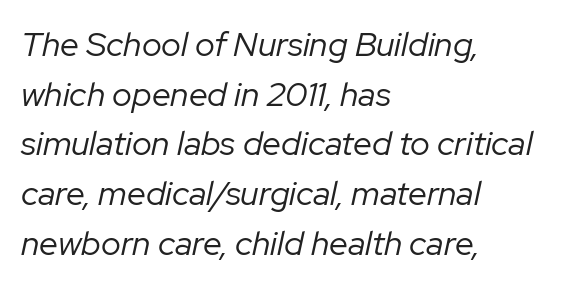
Q: Is the text bold? A: No.
Q: Is the text italic (slanted)? A: Yes, it leans right by about 12 degrees.
Q: Is the text underlined? A: No.
Q: How is the paragraph aligned? A: Left-aligned.
Q: Is the spacing between letters normal or unusually wide? A: Normal.
Q: Is the spacing between lines tight, normal or loose? A: Normal.
Q: Width (condensed, normal, or wide)? A: Normal.
Q: Stroke contrast? A: Low.
Q: x-height? A: Medium.
Q: Monospaced? A: No.
